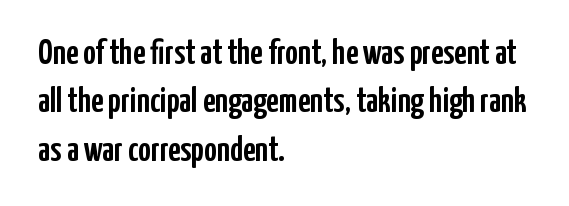
{"serif": "no", "italic": "no", "width": "condensed", "stroke_contrast": "low", "x_height": "medium", "monospaced": "no", "underline": "no", "align": "left", "line_spacing": "normal", "line_spacing_ratio": 1.38, "letter_spacing": "normal", "letter_spacing_em": 0.0, "glyph_px": 35}
